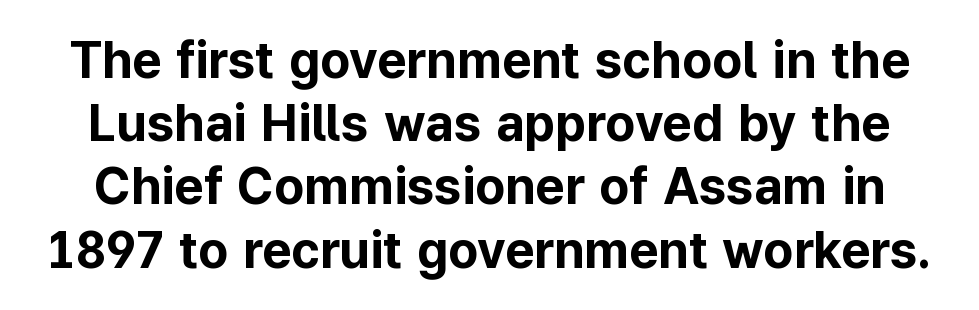
The image shows 51 px bold sans-serif type, upright; set line spacing 1.24x, normal letter spacing, not underlined; low stroke contrast and a medium x-height.
